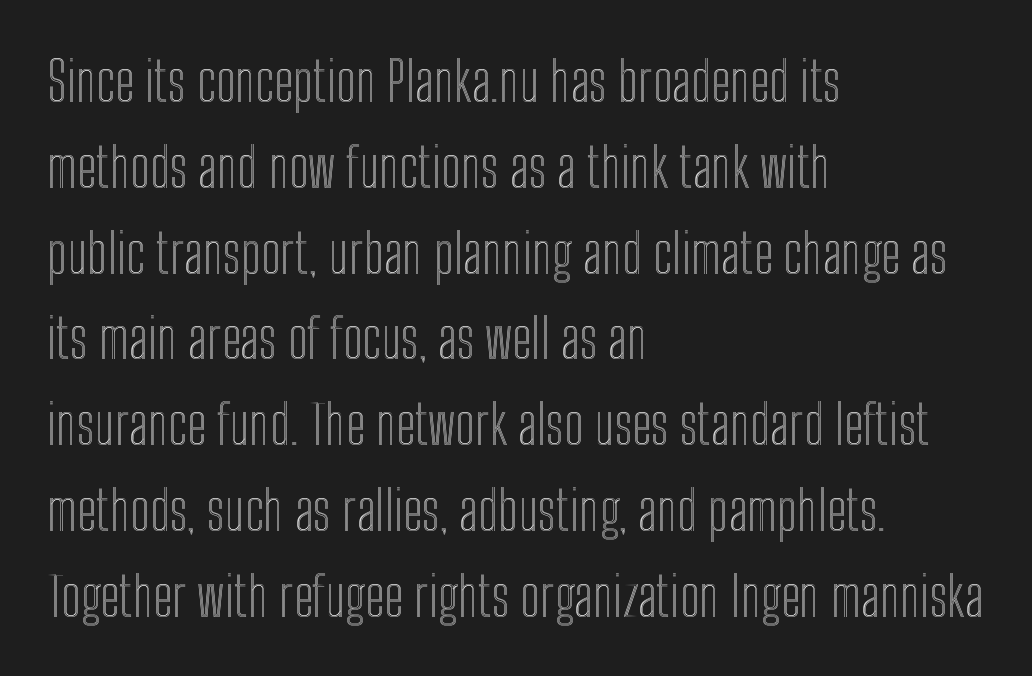
Quick note: underline off. No italicization has been applied; the sample stays upright. Tracking value appears to be zero — textbook default spacing. Is there much room between lines? A standard amount, neither cramped nor airy. The ragged edge is on the right, which tells us the setting is flush left.
